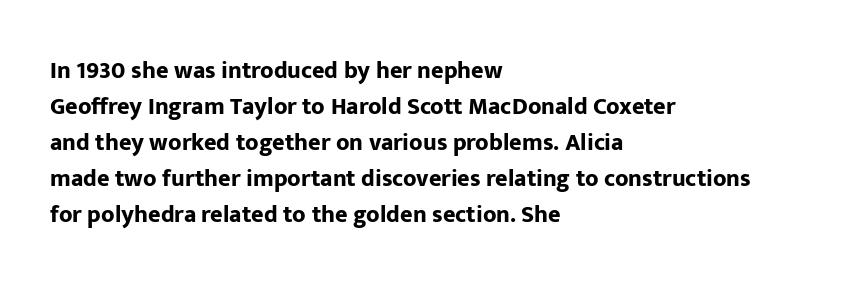
{"italic": "no", "bold": "yes", "underline": "no", "align": "left", "line_spacing": "normal", "line_spacing_ratio": 1.5, "letter_spacing": "normal", "letter_spacing_em": 0.0, "glyph_px": 24}
